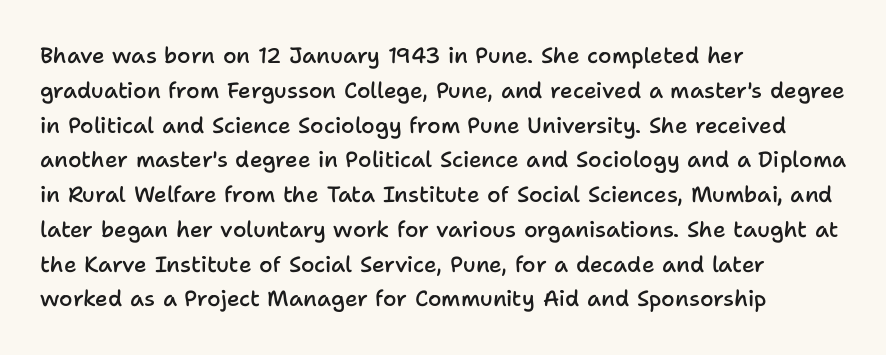
Q: Is the text bold? A: Semi-bold.
Q: Is the text italic (slanted)? A: No, it is upright.
Q: Is the text underlined? A: No.
Q: How is the paragraph aligned? A: Left-aligned.
Q: Is the spacing between letters normal or unusually wide? A: Normal.
Q: Is the spacing between lines tight, normal or loose? A: Normal.
